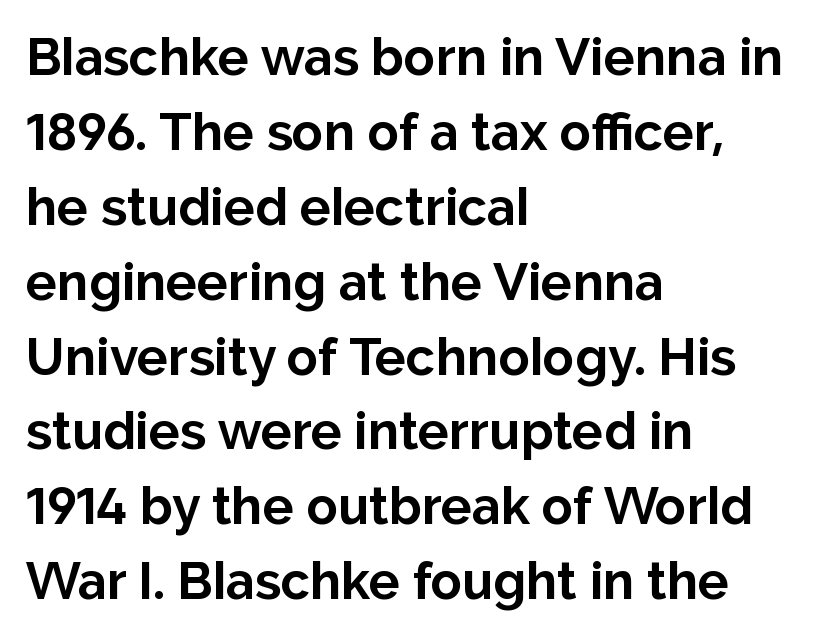
The rendering uses natural spacing where letterforms have individual widths. Are there feet on the stems? There aren't — it's a sans. Only glyphs here, with clear space below each row. Regarding leading, the lines here are spaced in the standard way. A roman cut, with each character standing at attention.
